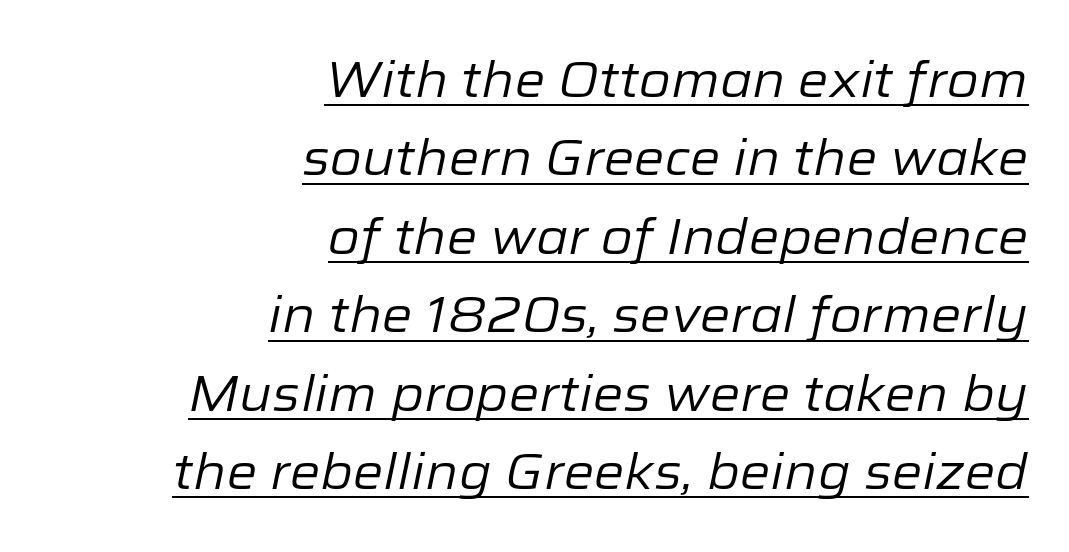
Q: Is the text bold? A: No.
Q: Is the text italic (slanted)? A: Yes, it leans right by about 12 degrees.
Q: Is the text underlined? A: Yes.
Q: How is the paragraph aligned? A: Right-aligned.
Q: Is the spacing between letters normal or unusually wide? A: Normal.
Q: Is the spacing between lines tight, normal or loose? A: Normal.
Q: Width (condensed, normal, or wide)? A: Normal.
Q: Stroke contrast? A: Low.
Q: x-height? A: Medium.
Q: Monospaced? A: No.
